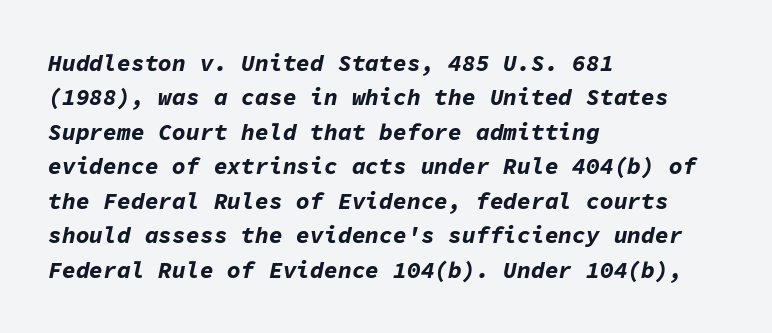
{"italic": "yes", "lean": "right", "slant_degrees": 11, "bold": "yes", "underline": "no", "align": "left", "line_spacing": "normal", "line_spacing_ratio": 1.5, "letter_spacing": "normal", "letter_spacing_em": 0.0, "glyph_px": 23}
